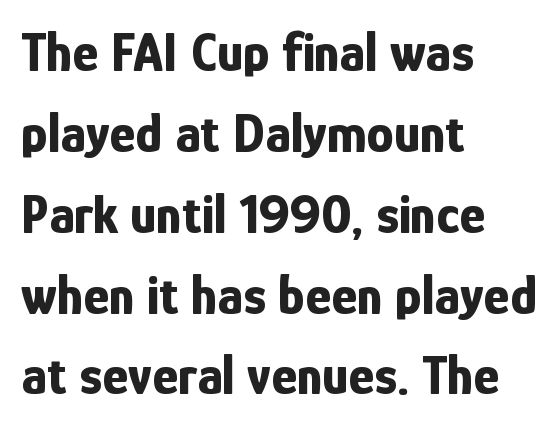
Q: Is the text bold? A: Yes.
Q: Is the text italic (slanted)? A: No, it is upright.
Q: Is the typeface a serif or a sans-serif typeface? A: Sans-serif.
Q: Is the text underlined? A: No.
Q: How is the paragraph aligned? A: Left-aligned.
Q: Is the spacing between letters normal or unusually wide? A: Normal.
Q: Is the spacing between lines tight, normal or loose? A: Normal.
Q: Width (condensed, normal, or wide)? A: Condensed.
Q: Stroke contrast? A: Low.
Q: x-height? A: Medium.
Q: Monospaced? A: No.
